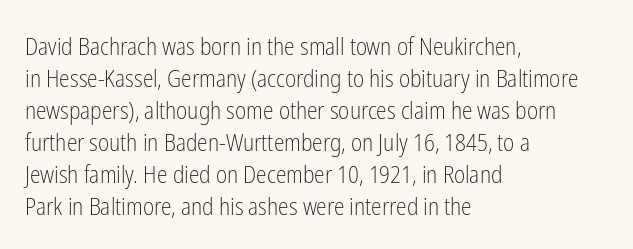
A bare baseline throughout the passage. Does the lettering tilt? It doesn't — this is upright. Leftover space on each line is placed entirely after the last word. Regarding leading, the lines here are spaced in the standard way. Inter-character spacing is left at the font's built-in metrics. Compared with a typical body face, this is equally light or lighter still.
